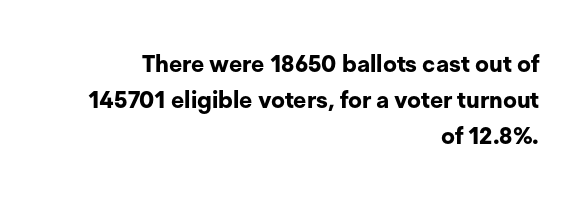
The image shows 23 px bold type, upright; set right-aligned, normal line spacing (1.56x), normal letter spacing, not underlined.
